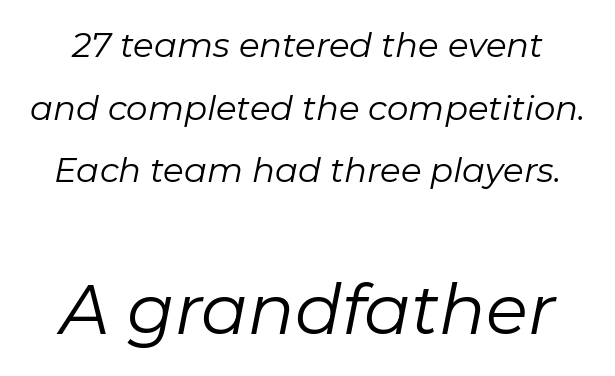
The specimen reads as italic at a glance. The letterforms sit shoulder to shoulder at normal distance. A typesetter would call this proportional, since set widths differ per character. Each row of text sits above clean, open space.
